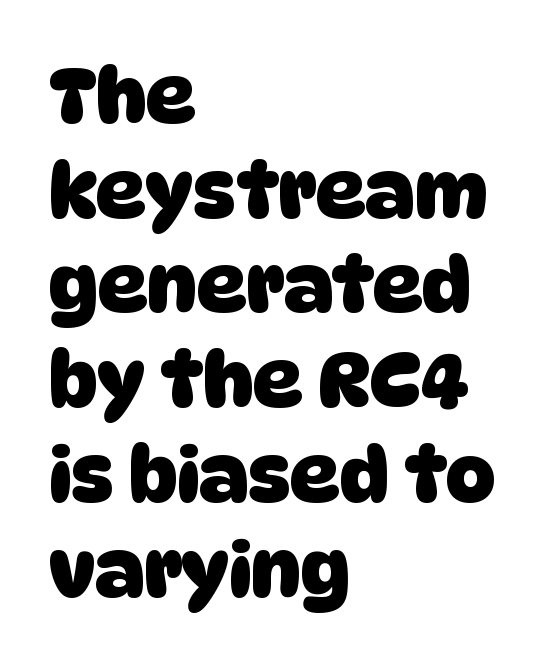
Has an underline been added? It has not. Bold? Absolutely — the strokes are thick and heavy. The gaps between neighbouring characters are ordinary and unremarkable. Left-aligned paragraph, ragged on the right. Does the type have serifs? No, each stem ends abruptly. The letters advance in unequal steps, a hallmark of proportional type.
